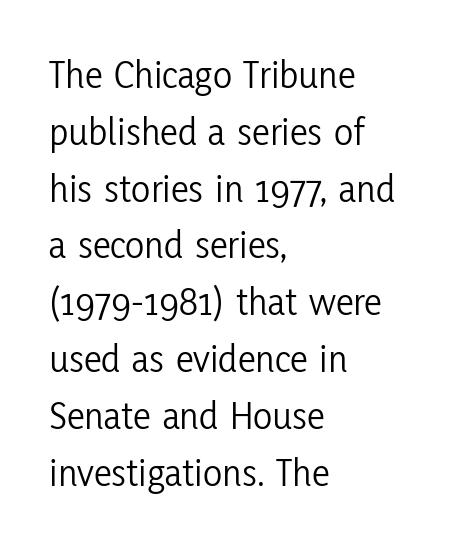
Q: Is the text bold? A: No.
Q: Is the text italic (slanted)? A: No, it is upright.
Q: Is the typeface a serif or a sans-serif typeface? A: Sans-serif.
Q: Is the text underlined? A: No.
Q: How is the paragraph aligned? A: Left-aligned.
Q: Is the spacing between letters normal or unusually wide? A: Normal.
Q: Is the spacing between lines tight, normal or loose? A: Normal.
Q: Width (condensed, normal, or wide)? A: Condensed.
Q: Stroke contrast? A: Low.
Q: x-height? A: Medium.
Q: Monospaced? A: No.
